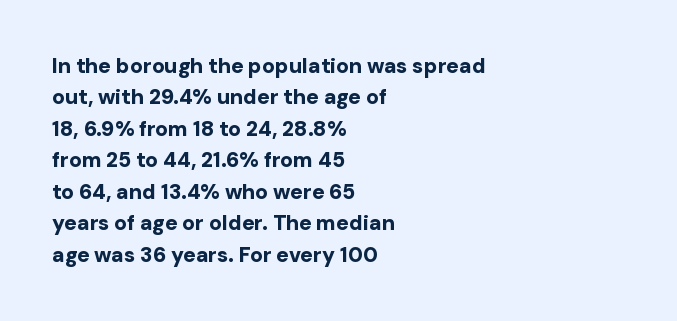
The image shows 21 px bold type, upright; set left-aligned, normal line spacing (1.5x), normal letter spacing, not underlined.
